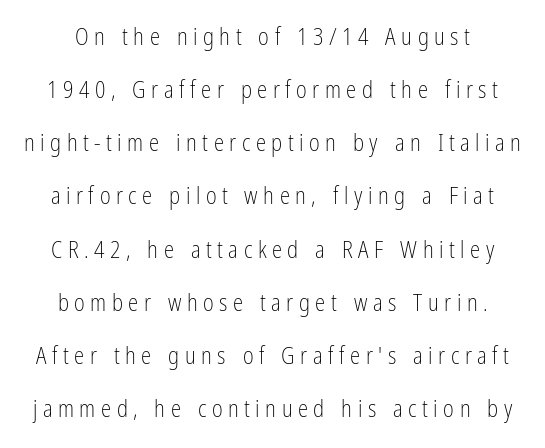
{"italic": "no", "bold": "no", "underline": "no", "line_spacing": "loose", "line_spacing_ratio": 2.31, "letter_spacing": "wide", "letter_spacing_em": 0.24, "glyph_px": 23}
